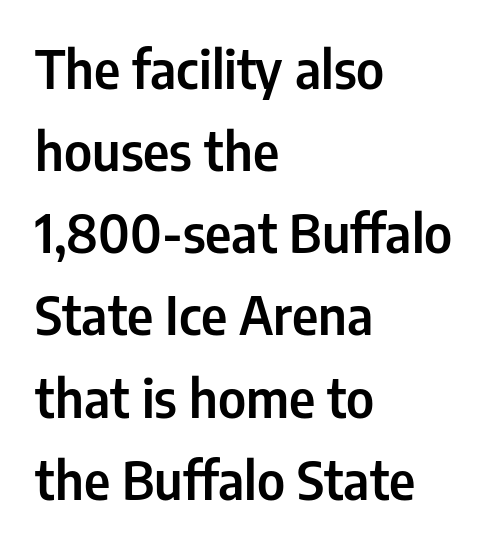
{"serif": "no", "italic": "no", "width": "condensed", "stroke_contrast": "low", "x_height": "medium", "monospaced": "no", "underline": "no", "align": "left", "line_spacing": "normal", "line_spacing_ratio": 1.58, "letter_spacing": "normal", "letter_spacing_em": 0.0, "glyph_px": 52}
